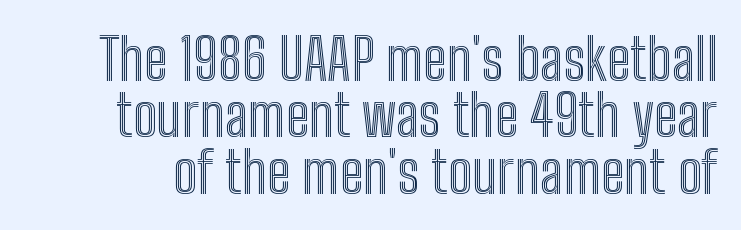
There is no visible air inserted between adjacent glyphs. Tightly led — the rows are bunched. The gap between lines stays unmarked. The passage shown is typed in a proportional face where columns would drift. Posture: vertical.
